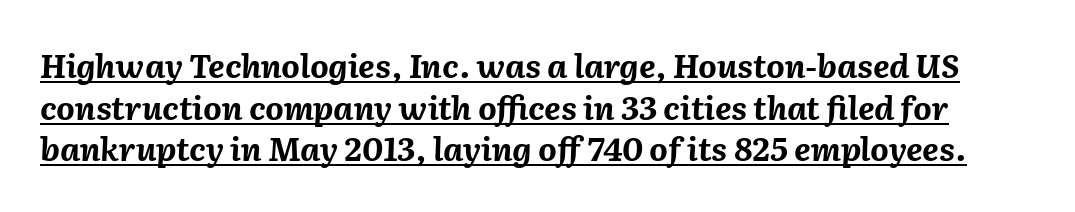
The passage shown is emphatically bold. The face used here is rendered with its standard letterfit. Honestly, the row spacing looks completely unremarkable. Emphasis-style slanted type is in use. The letters advance in unequal steps, a hallmark of proportional type. Quick note: underline on.
